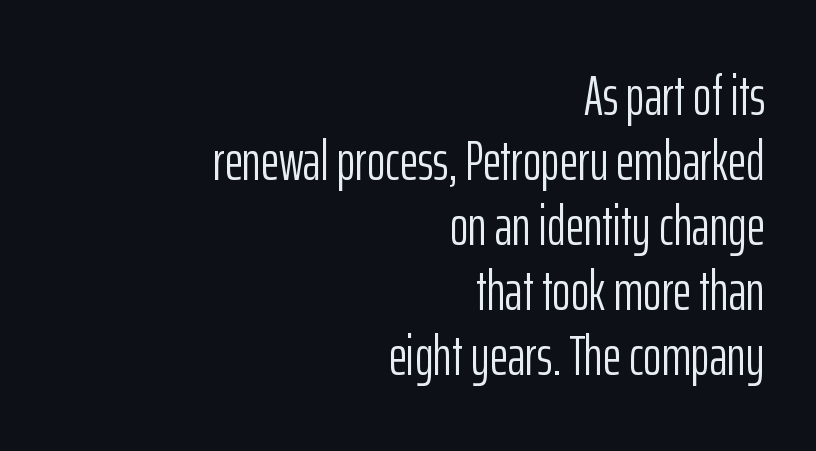
{"serif": "no", "italic": "no", "bold": "no", "weight": "light", "width": "condensed", "stroke_contrast": "low", "x_height": "medium", "monospaced": "no", "underline": "no", "align": "right", "line_spacing_ratio": 1.16, "letter_spacing": "normal", "letter_spacing_em": 0.0, "glyph_px": 56}
